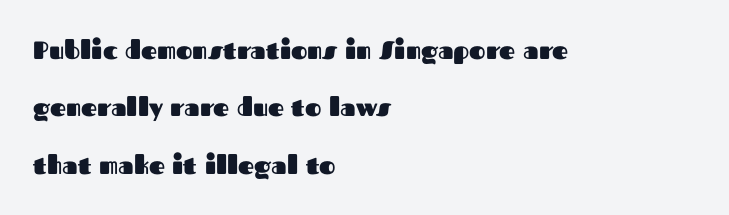
{"italic": "no", "bold": "yes", "underline": "no", "align": "left", "line_spacing": "loose", "line_spacing_ratio": 2.3, "letter_spacing": "normal", "letter_spacing_em": 0.0, "glyph_px": 25}
